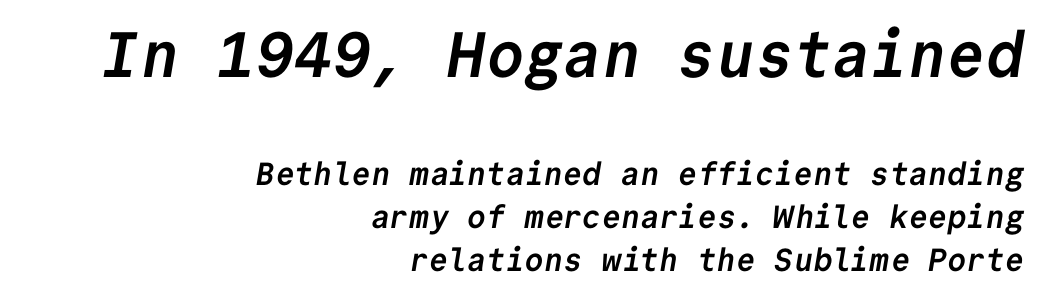
The image shows 64 px semibold sans-serif type, monospaced; set right-aligned, normal line spacing (1.34x), normal letter spacing, not underlined; the first (top) block is 2.0x larger; low stroke contrast and a medium x-height.
